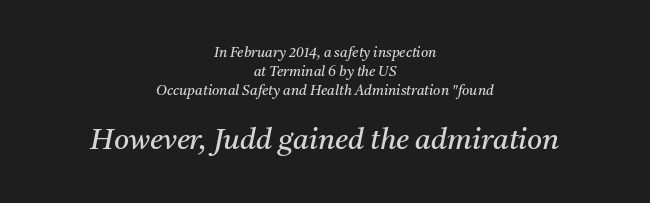
Size hierarchy here favors the trailing block over the leading one. Spacing between characters is what you'd get straight out of the box. Serif or sans? Serif — the stroke terminals have little feet. The foot of each line stays bare and open. Looks like regular typesetting: each glyph gets only the width it needs. The compositor balanced each line on the midline.
